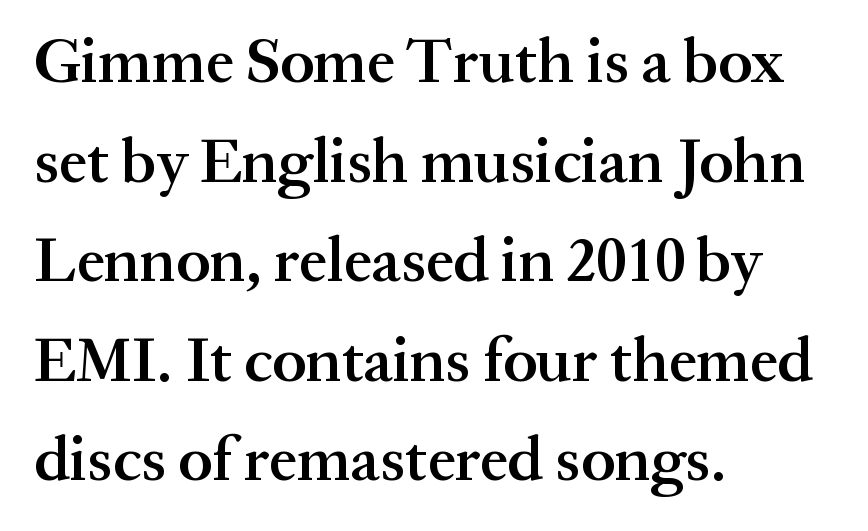
Q: Is the text bold? A: Semi-bold.
Q: Is the text italic (slanted)? A: No, it is upright.
Q: Is the typeface a serif or a sans-serif typeface? A: Serif.
Q: Is the text underlined? A: No.
Q: How is the paragraph aligned? A: Left-aligned.
Q: Is the spacing between letters normal or unusually wide? A: Normal.
Q: Is the spacing between lines tight, normal or loose? A: Normal.
Q: Width (condensed, normal, or wide)? A: Normal.
Q: Stroke contrast? A: Medium.
Q: x-height? A: Medium.
Q: Monospaced? A: No.
